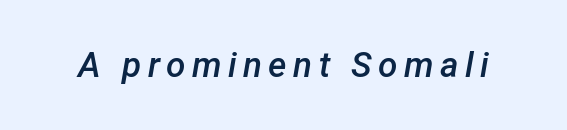
Q: Is the text bold? A: Semi-bold.
Q: Is the text italic (slanted)? A: Yes, it leans right by about 12 degrees.
Q: Is the text underlined? A: No.
Q: Width (condensed, normal, or wide)? A: Normal.
Q: Stroke contrast? A: Low.
Q: x-height? A: Medium.
Q: Monospaced? A: No.
